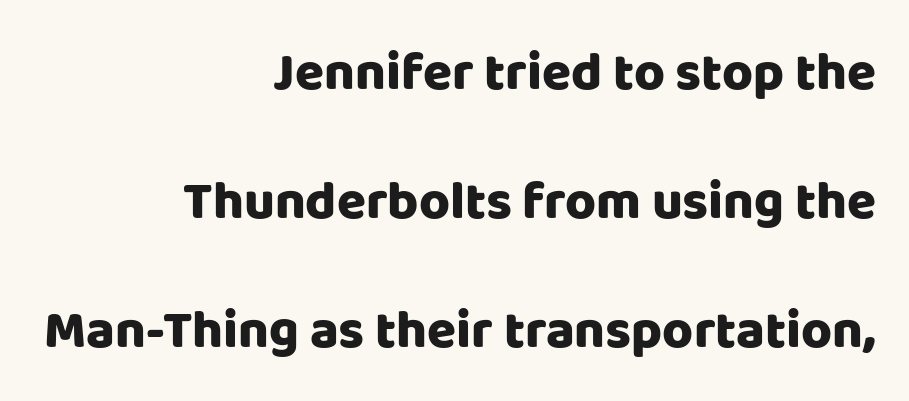
{"serif": "no", "italic": "no", "bold": "yes", "weight": "heavy", "width": "normal", "stroke_contrast": "low", "x_height": "large", "monospaced": "no", "underline": "no", "align": "right", "line_spacing": "loose", "line_spacing_ratio": 2.43, "letter_spacing": "normal", "letter_spacing_em": 0.0, "glyph_px": 53}
